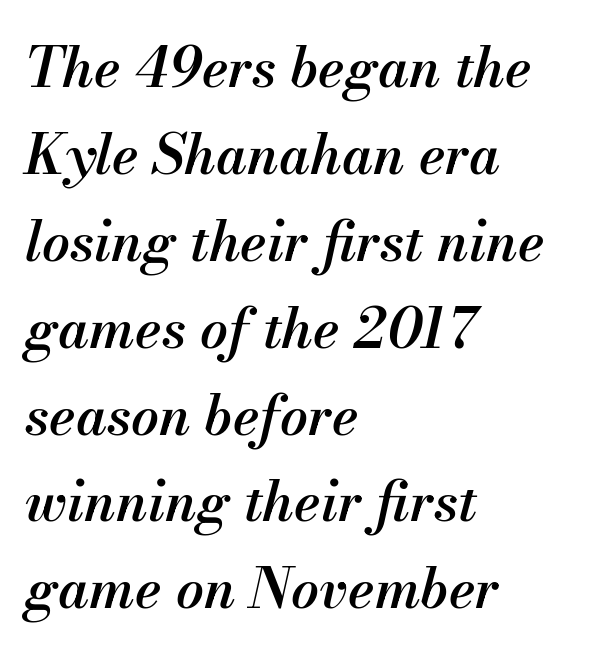
Yep, that's italic — everything's leaning. Normally led — the rows are evenly, conventionally spaced. Only glyphs here, with clear space below each row. Weight: semibold (demi). The rendering uses natural spacing where letterforms have individual widths. This rendering leaves character spacing at its baseline value.
